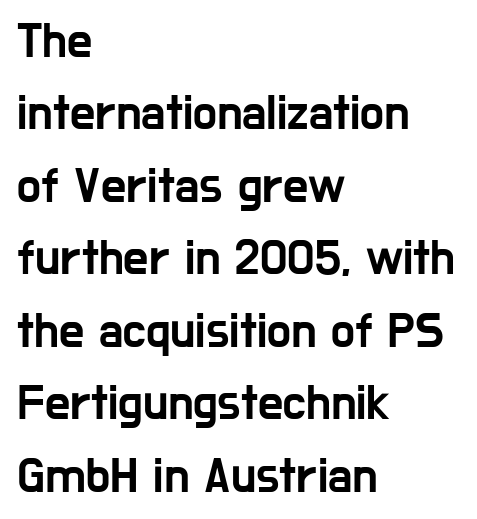
{"serif": "no", "italic": "no", "width": "condensed", "stroke_contrast": "low", "x_height": "medium", "monospaced": "no", "underline": "no", "align": "left", "line_spacing": "normal", "line_spacing_ratio": 1.45, "letter_spacing": "normal", "letter_spacing_em": 0.0, "glyph_px": 50}
